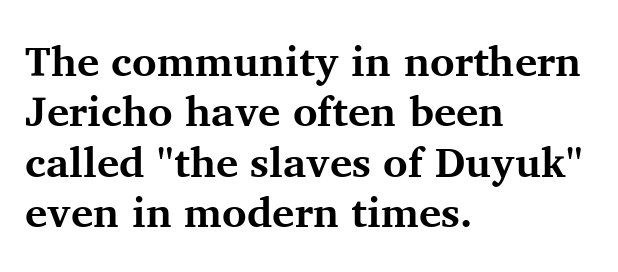
{"serif": "yes", "italic": "no", "bold": "yes", "weight": "bold", "width": "normal", "stroke_contrast": "medium", "x_height": "medium", "monospaced": "no", "underline": "no", "align": "left", "line_spacing_ratio": 1.2, "letter_spacing": "normal", "letter_spacing_em": 0.0, "glyph_px": 42}
